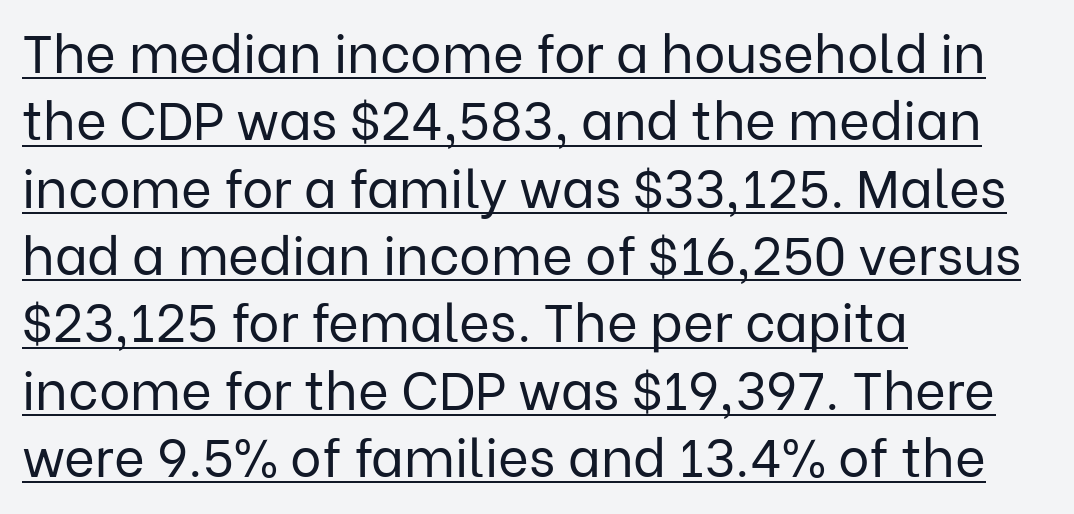
Q: Is the text bold? A: No.
Q: Is the text italic (slanted)? A: No, it is upright.
Q: Is the typeface a serif or a sans-serif typeface? A: Sans-serif.
Q: Is the text underlined? A: Yes.
Q: How is the paragraph aligned? A: Left-aligned.
Q: Is the spacing between letters normal or unusually wide? A: Normal.
Q: Is the spacing between lines tight, normal or loose? A: Normal.
Q: Width (condensed, normal, or wide)? A: Normal.
Q: Stroke contrast? A: Low.
Q: x-height? A: Medium.
Q: Monospaced? A: No.
